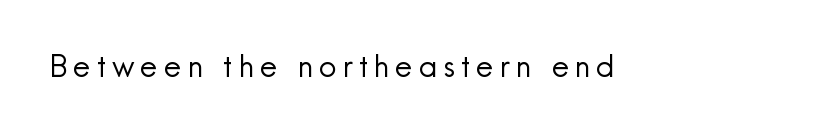
Posture: straight, roman, zero tilt. Descenders hang freely into open space. Does the type have serifs? No, each stem ends abruptly. Proportional: the letters do not fall into vertical columns.
